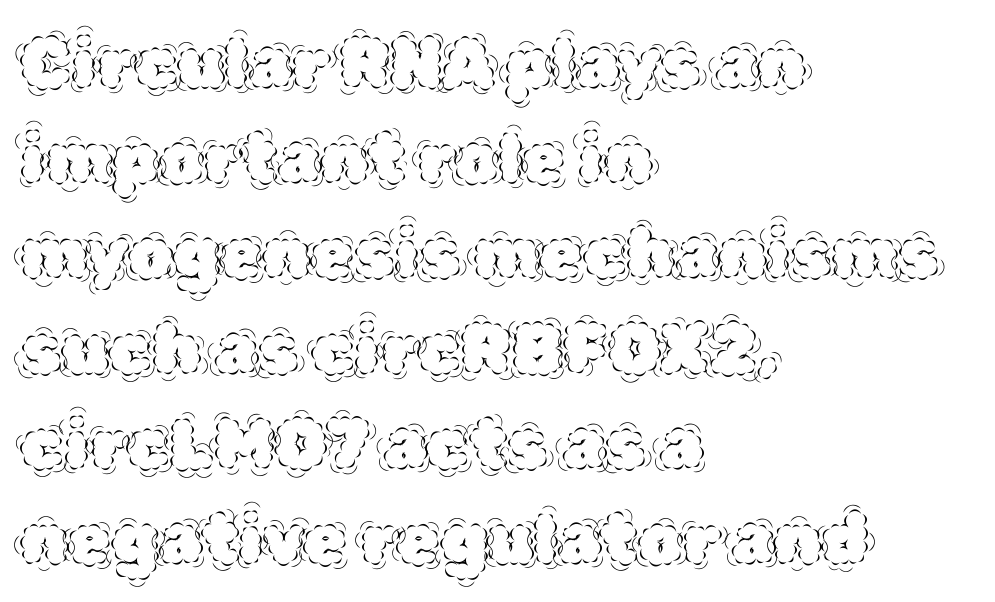
Tall strokes in this sample are plumb rather than angled. The rendering uses natural spacing where letterforms have individual widths. The letterforms sit at book weight or below. The designer left line spacing at the default. Letters rest on an invisible, unmarked baseline.
